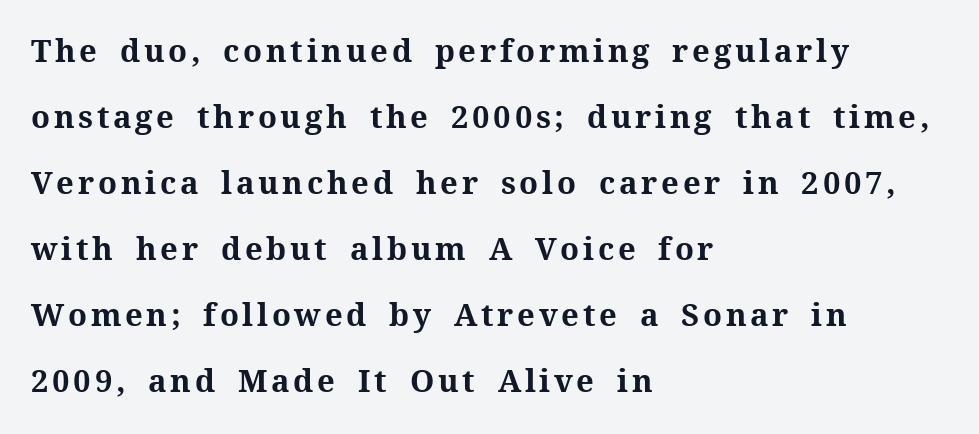
The image shows 31 px bold serif type, upright; set left-aligned, loose line spacing (2.13x), not underlined; medium stroke contrast and a medium x-height.
